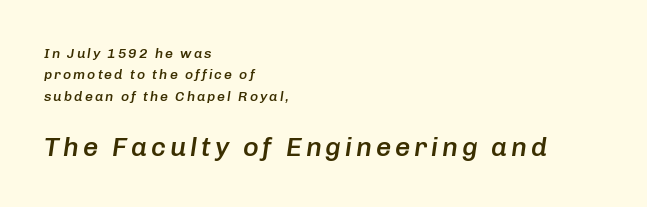
The image shows 27 px text type, italic (leaning right); set left-aligned, normal line spacing (1.53x), not underlined; the second (bottom) block is 1.93x larger.
